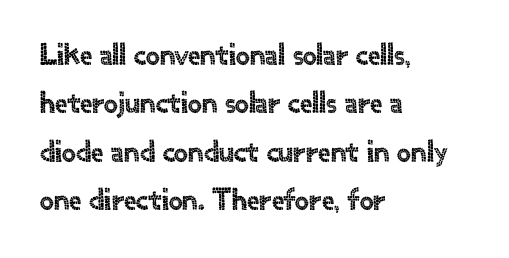
The type is set solid horizontally, with unmodified tracking. Line starts are locked; line ends wander. The rendering uses natural spacing where letterforms have individual widths. A roman cut, with each character standing at attention.
